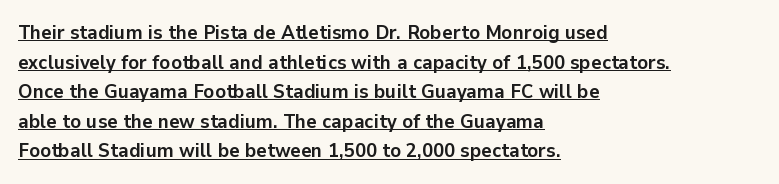
{"italic": "no", "bold": "yes", "underline": "yes", "align": "left", "line_spacing": "normal", "line_spacing_ratio": 1.48, "letter_spacing": "normal", "letter_spacing_em": 0.0, "glyph_px": 20}
